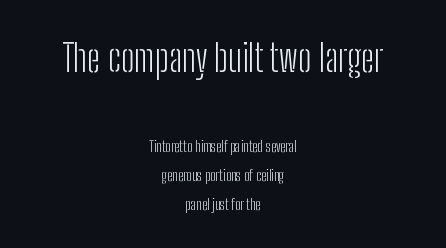
The gaps between neighbouring characters are ordinary and unremarkable. The first block has been scaled up relative to the second. This sample uses a sans-serif face. These glyphs show unthickened strokes, regular width or finer.
